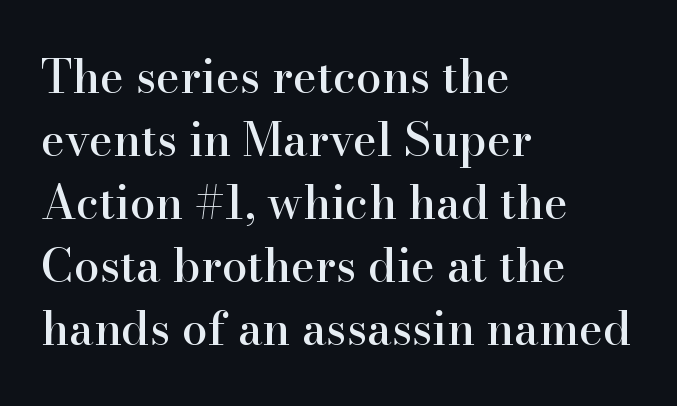
In terms of leading, this rendering sits right in the middle. Words float on clear page, feet unadorned. You could not count columns in this text — the font is proportionally spaced. Posture: upright roman.
